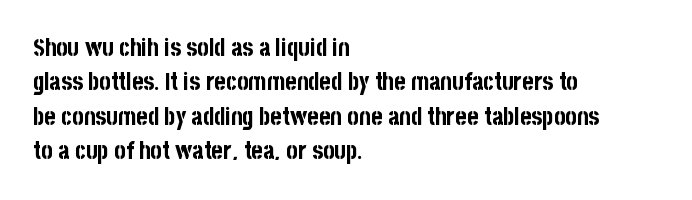
{"italic": "no", "bold": "yes", "underline": "no", "align": "left", "line_spacing": "normal", "line_spacing_ratio": 1.43, "letter_spacing": "normal", "letter_spacing_em": 0.0, "glyph_px": 24}
